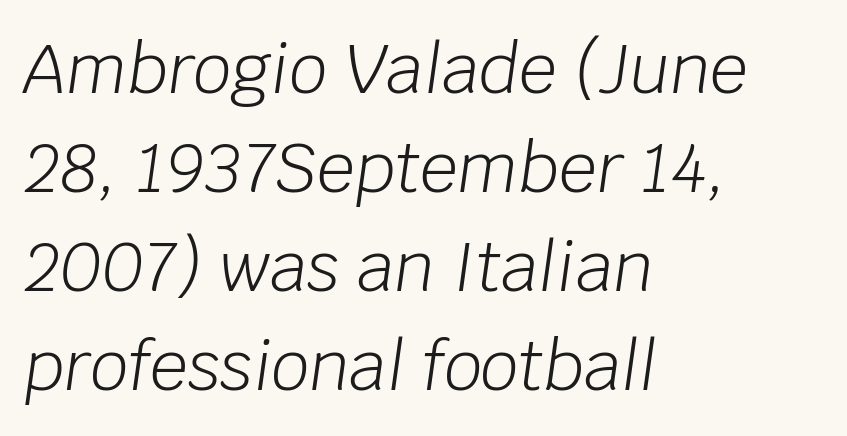
{"italic": "yes", "lean": "right", "slant_degrees": 8, "bold": "no", "weight": "light", "width": "normal", "stroke_contrast": "low", "x_height": "large", "monospaced": "no", "underline": "no", "align": "left", "line_spacing": "normal", "line_spacing_ratio": 1.48, "letter_spacing": "normal", "letter_spacing_em": 0.0, "glyph_px": 67}
